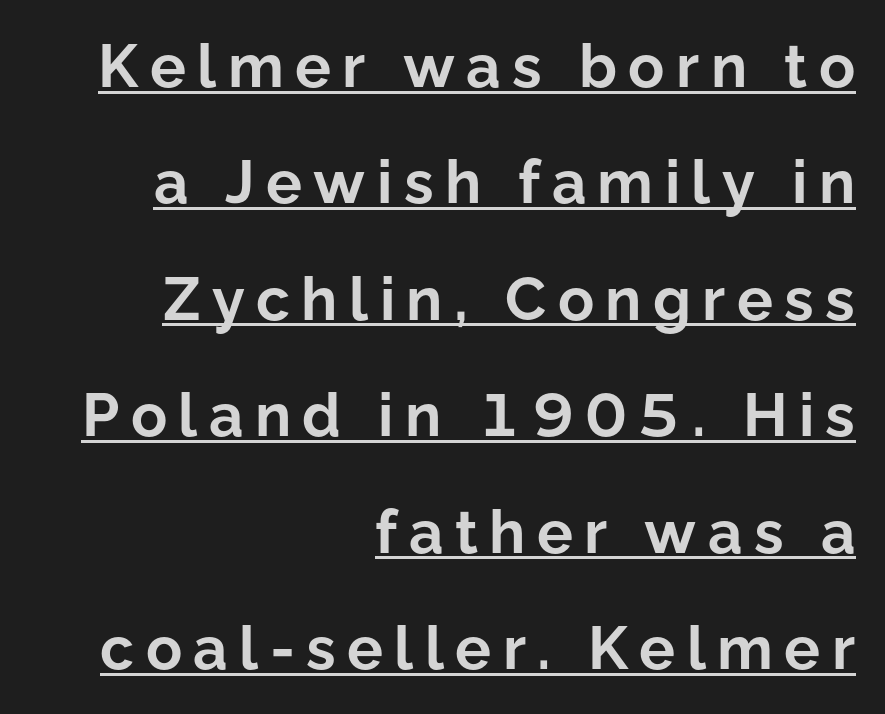
Q: Is the text bold? A: Yes.
Q: Is the text italic (slanted)? A: No, it is upright.
Q: Is the typeface a serif or a sans-serif typeface? A: Sans-serif.
Q: Is the text underlined? A: Yes.
Q: How is the paragraph aligned? A: Right-aligned.
Q: Is the spacing between lines tight, normal or loose? A: Loose.
Q: Width (condensed, normal, or wide)? A: Normal.
Q: Stroke contrast? A: Low.
Q: x-height? A: Medium.
Q: Monospaced? A: No.
